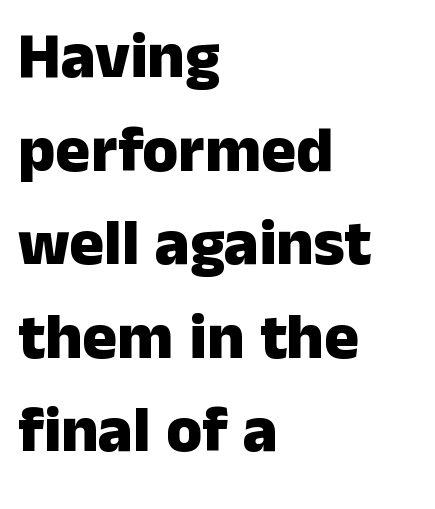
Q: Is the text bold? A: Yes.
Q: Is the text italic (slanted)? A: No, it is upright.
Q: Is the typeface a serif or a sans-serif typeface? A: Sans-serif.
Q: Is the text underlined? A: No.
Q: How is the paragraph aligned? A: Left-aligned.
Q: Is the spacing between letters normal or unusually wide? A: Normal.
Q: Is the spacing between lines tight, normal or loose? A: Normal.
Q: Width (condensed, normal, or wide)? A: Normal.
Q: Stroke contrast? A: Low.
Q: x-height? A: Medium.
Q: Monospaced? A: No.
